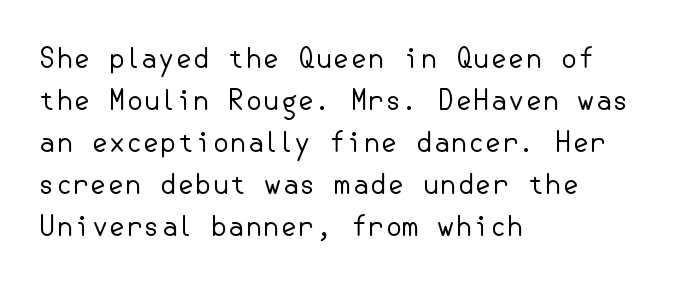
Is this a heavy cut? Hardly; it is regular or lighter. This rendering uses left alignment, leaving the right contour irregular. Posture: vertical. Grotesque or geometric, the face here clearly has no serifs.
